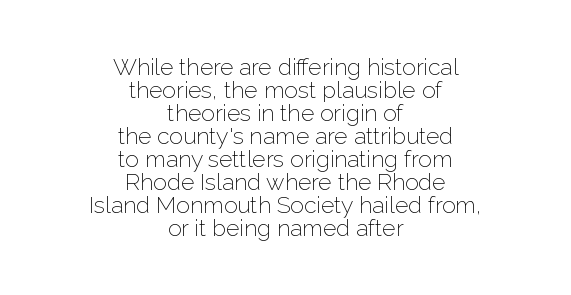
The lines are quadded center. The leading is snug, giving the passage a crowded texture. The passage shown is not bold in any degree. A typesetter would call this zero additional tracking.
